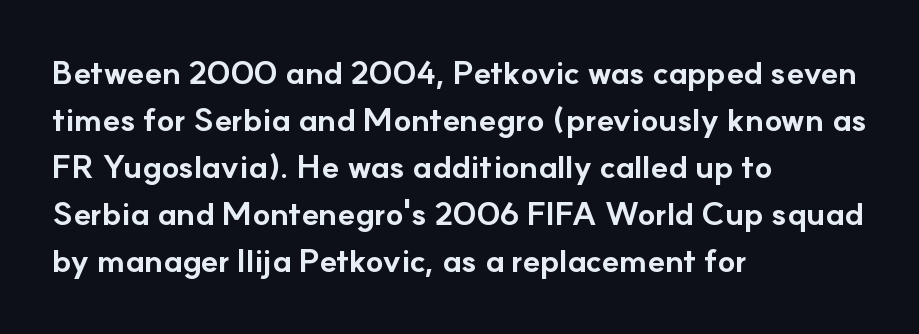
{"serif": "no", "italic": "no", "bold": "yes", "weight": "bold", "width": "normal", "stroke_contrast": "low", "x_height": "small", "monospaced": "no", "underline": "no", "align": "left", "line_spacing": "normal", "line_spacing_ratio": 1.47, "letter_spacing": "normal", "letter_spacing_em": 0.0, "glyph_px": 32}
